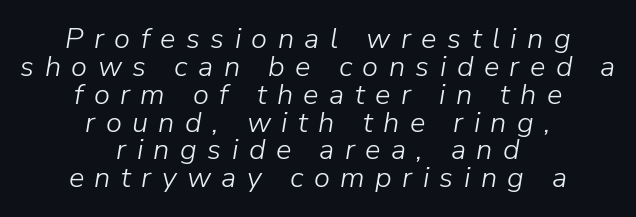
One glance says dense: line gaps are narrower than usual. These glyphs show unthickened strokes, regular width or finer. These lines are rendered in a variable-pitch font. The letters are spread apart with noticeably loose tracking.
